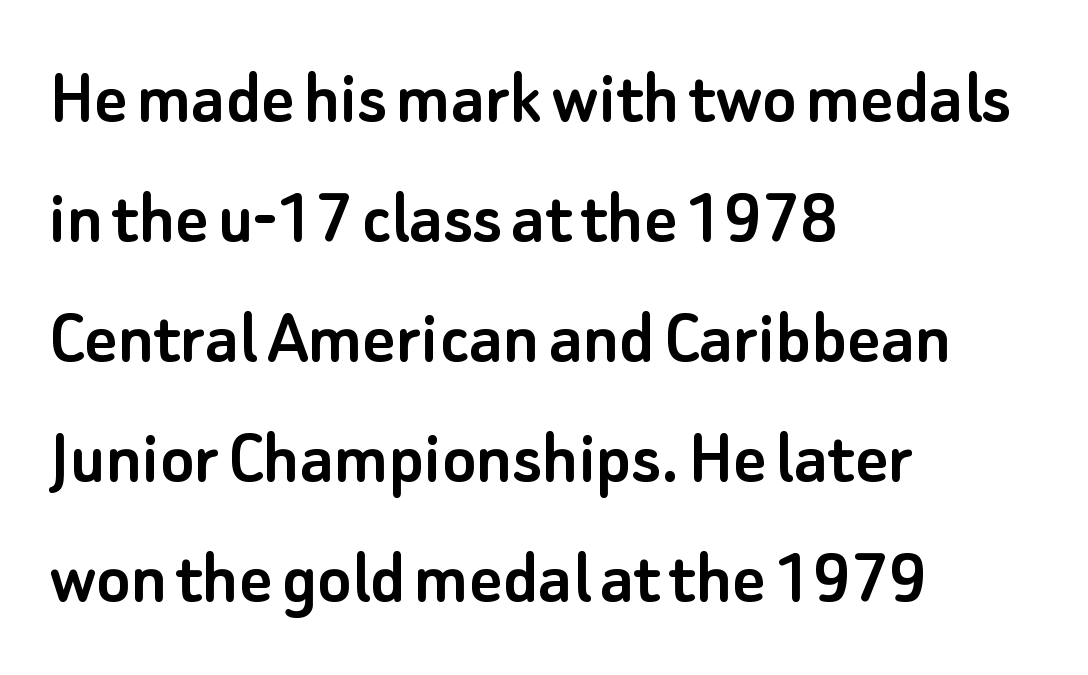
One glance says typical: line gaps are just what's usual. Observe the absence of serifs on each vertical stroke in this sample. Here the designer chose a conventional face with non-uniform glyph widths. Posture: straight, roman, zero tilt.
